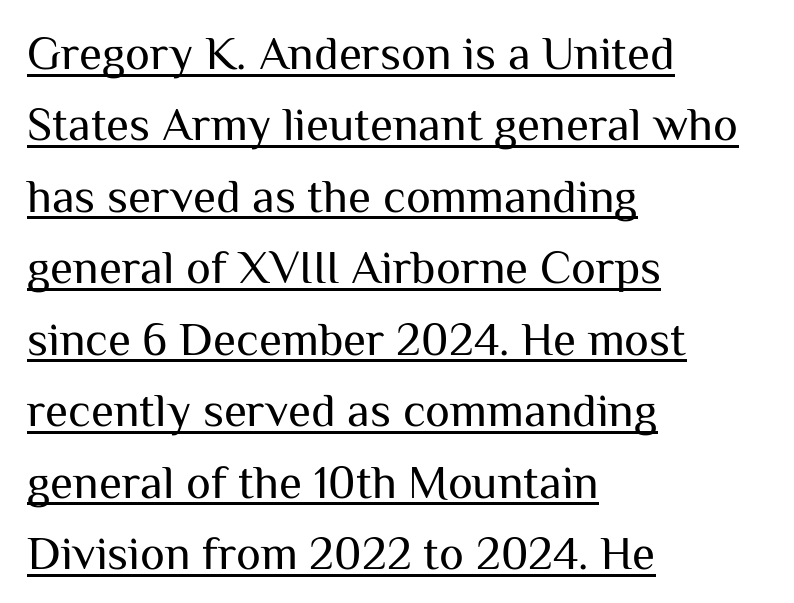
The image shows 47 px regular-weight sans-serif type, upright; set left-aligned, normal line spacing (1.52x), normal letter spacing, underlined; medium stroke contrast and a medium x-height.
